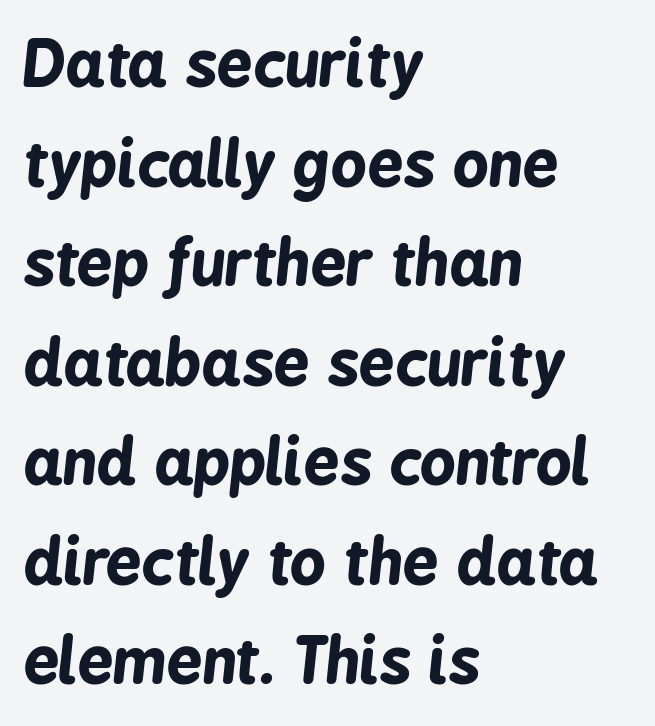
Q: Is the text bold? A: Yes.
Q: Is the text italic (slanted)? A: Yes, it leans right by about 6 degrees.
Q: Is the text underlined? A: No.
Q: How is the paragraph aligned? A: Left-aligned.
Q: Is the spacing between letters normal or unusually wide? A: Normal.
Q: Is the spacing between lines tight, normal or loose? A: Normal.
Q: Width (condensed, normal, or wide)? A: Condensed.
Q: Stroke contrast? A: Low.
Q: x-height? A: Medium.
Q: Monospaced? A: No.
